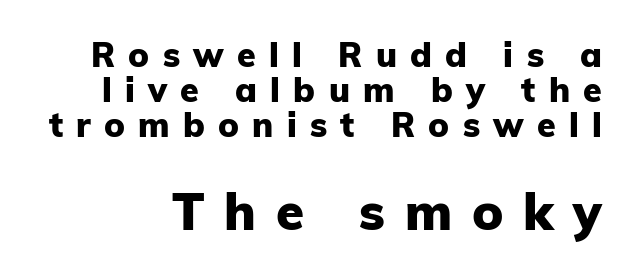
Q: Is the text bold? A: Yes.
Q: Is the text italic (slanted)? A: No, it is upright.
Q: Is the typeface a serif or a sans-serif typeface? A: Sans-serif.
Q: Is the text underlined? A: No.
Q: Is the spacing between letters normal or unusually wide? A: Unusually wide.
Q: Is the spacing between lines tight, normal or loose? A: Tight.
Q: Which block of text is set in a larger size, the first (top) or the second (bottom)? A: The second (bottom) one.
Q: Width (condensed, normal, or wide)? A: Normal.
Q: Stroke contrast? A: Low.
Q: x-height? A: Medium.
Q: Monospaced? A: No.
